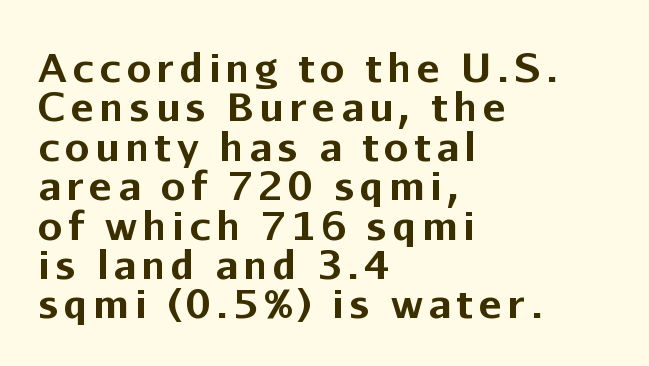
{"serif": "no", "italic": "no", "bold": "yes", "weight": "bold", "width": "normal", "stroke_contrast": "low", "x_height": "medium", "monospaced": "no", "underline": "no", "align": "left", "line_spacing": "tight", "line_spacing_ratio": 1.01, "glyph_px": 39}
